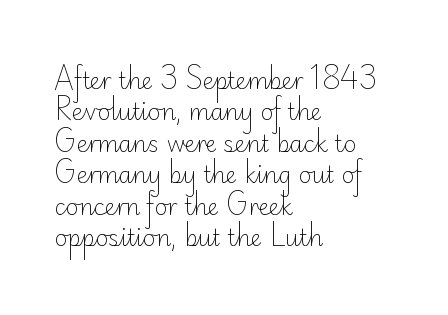
The image shows 22 px text type, upright; set left-aligned, normal line spacing (1.43x), normal letter spacing, not underlined.
